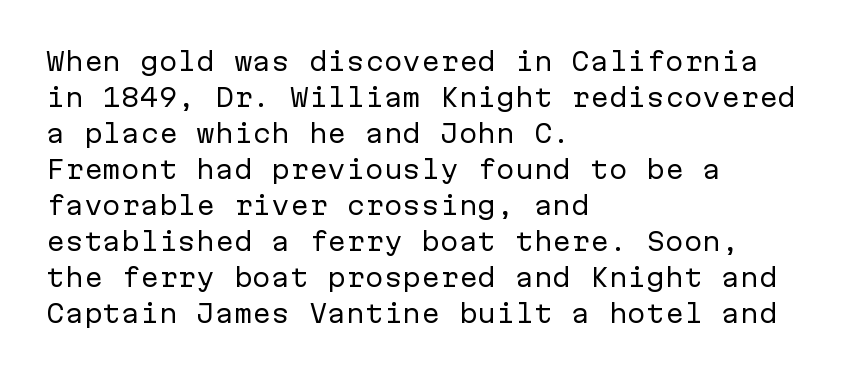
The rendering anchors every line to the left-hand side. Words appear dense and cohesive because spacing is normal. Does the leading feel generous? No, just average. A quiet, ordinary-to-light weight characterises the typeface.
